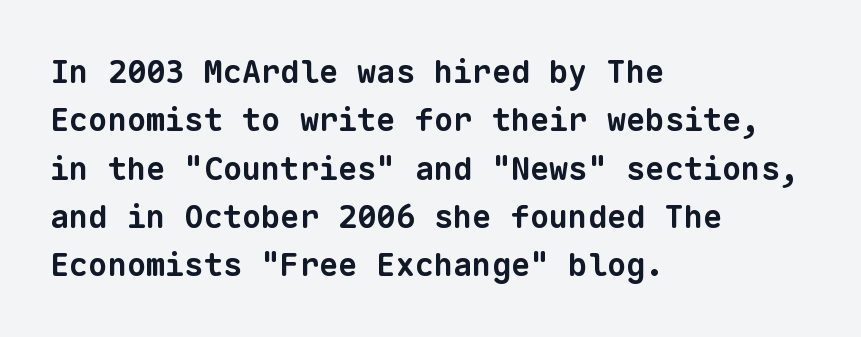
{"serif": "no", "bold": "yes", "weight": "bold", "width": "normal", "stroke_contrast": "low", "x_height": "medium", "monospaced": "yes", "underline": "no", "align": "left", "line_spacing": "normal", "line_spacing_ratio": 1.51, "letter_spacing": "normal", "letter_spacing_em": 0.0, "glyph_px": 32}
